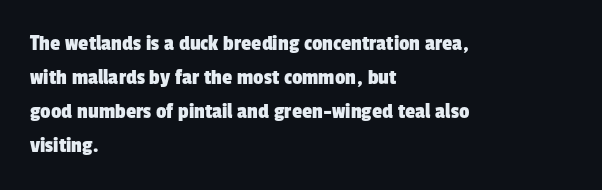
{"underline": "no", "align": "left", "line_spacing": "normal", "line_spacing_ratio": 1.48, "letter_spacing": "normal", "letter_spacing_em": 0.0, "glyph_px": 23}
